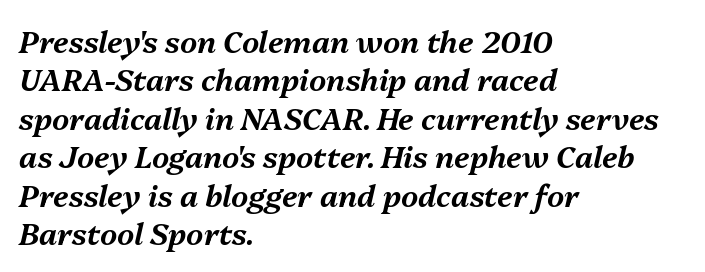
{"italic": "yes", "lean": "right", "slant_degrees": 13, "width": "normal", "stroke_contrast": "medium", "x_height": "medium", "monospaced": "no", "underline": "no", "align": "left", "line_spacing": "normal", "line_spacing_ratio": 1.28, "letter_spacing": "normal", "letter_spacing_em": 0.0, "glyph_px": 30}
